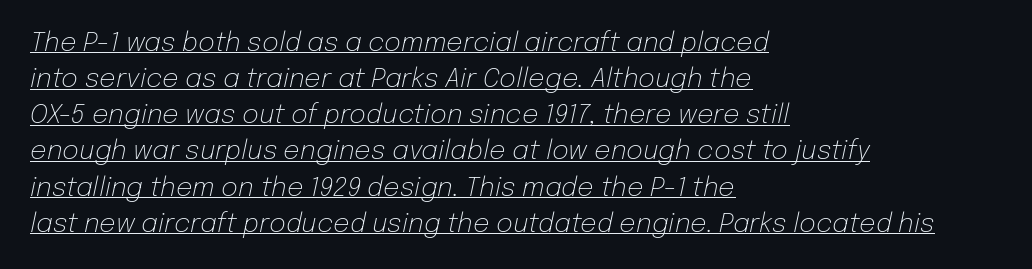
Is the block centered? No — it sits flush against the left margin. The space between consecutive lines is moderate. Standard letterfit; no display-style spreading of the glyphs. Weight: not bold — regular or lighter. The string is rendered with underlining switched on.
